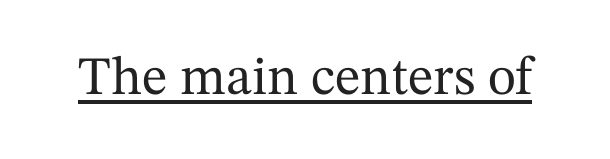
{"serif": "yes", "italic": "no", "width": "normal", "stroke_contrast": "medium", "x_height": "medium", "monospaced": "no", "underline": "yes", "letter_spacing": "normal", "letter_spacing_em": 0.0, "glyph_px": 54}
